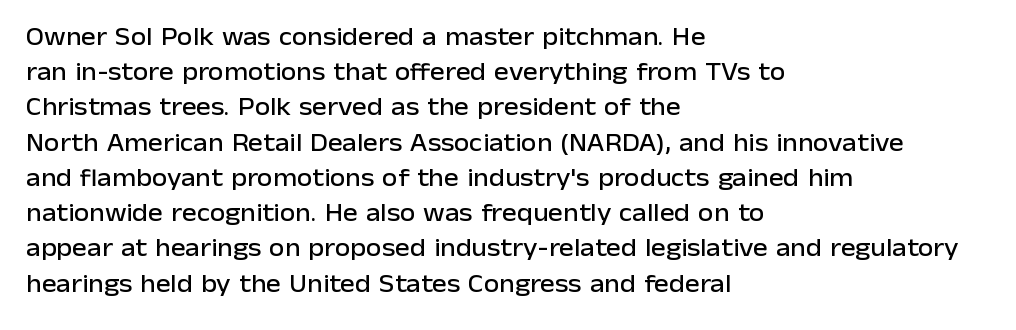
The image shows 25 px text type, upright; set left-aligned, normal line spacing (1.41x), normal letter spacing, not underlined.
